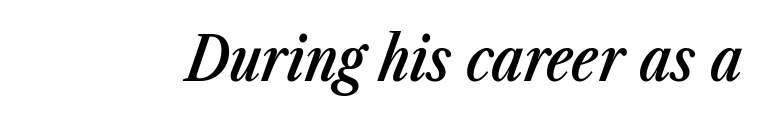
Only glyphs here, with clear space below each row. Typographic density is moderately raised because the face is semibold. Observe the ordinary spacing: letters are neighbours, not strangers. Looks like regular typesetting: each glyph gets only the width it needs. The lettering tilts uniformly, giving the passage an italic look.
